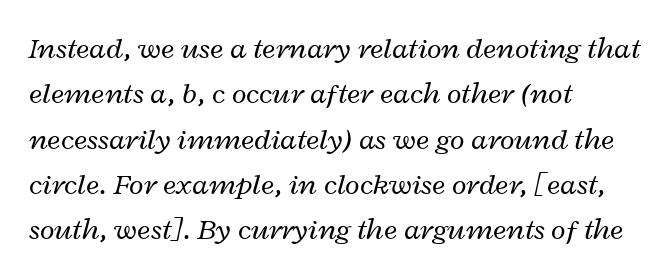
{"italic": "yes", "lean": "right", "slant_degrees": 12, "bold": "no", "weight": "regular", "width": "wide", "stroke_contrast": "low", "x_height": "medium", "monospaced": "no", "underline": "no", "align": "left", "line_spacing": "normal", "line_spacing_ratio": 1.51, "letter_spacing": "normal", "letter_spacing_em": 0.0, "glyph_px": 30}
